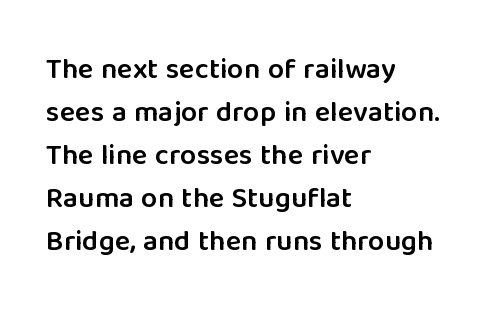
Q: Is the text bold? A: Semi-bold.
Q: Is the text italic (slanted)? A: No, it is upright.
Q: Is the typeface a serif or a sans-serif typeface? A: Sans-serif.
Q: Is the text underlined? A: No.
Q: How is the paragraph aligned? A: Left-aligned.
Q: Is the spacing between letters normal or unusually wide? A: Normal.
Q: Is the spacing between lines tight, normal or loose? A: Normal.
Q: Width (condensed, normal, or wide)? A: Normal.
Q: Stroke contrast? A: Low.
Q: x-height? A: Medium.
Q: Monospaced? A: No.
